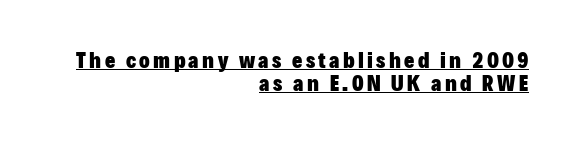
Strong, thick strokes mark this as bold type. The text block is weighted toward the right margin, trailing off unevenly leftward. Rows of type sit shoulder to shoulder in the vertical direction. The typesetter has applied underlining to the passage shown. Ordinary non-slanted type is in use.
